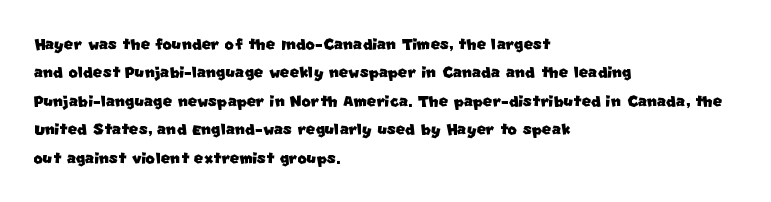
Q: Is the text underlined? A: No.
Q: How is the paragraph aligned? A: Left-aligned.
Q: Is the spacing between letters normal or unusually wide? A: Normal.
Q: Is the spacing between lines tight, normal or loose? A: Normal.
